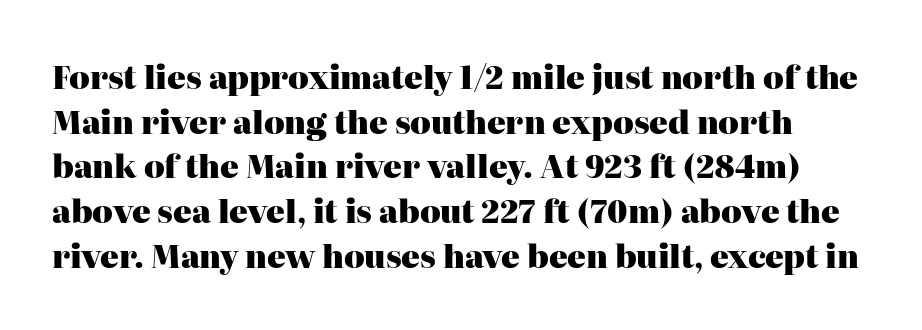
Standard letterfit; no display-style spreading of the glyphs. No italicization has been applied; the sample stays upright. Are there feet on the stems? There are — it's a serif. Each glyph is drawn with heavy, bold strokes. These lines sit exactly where default settings would place them.
